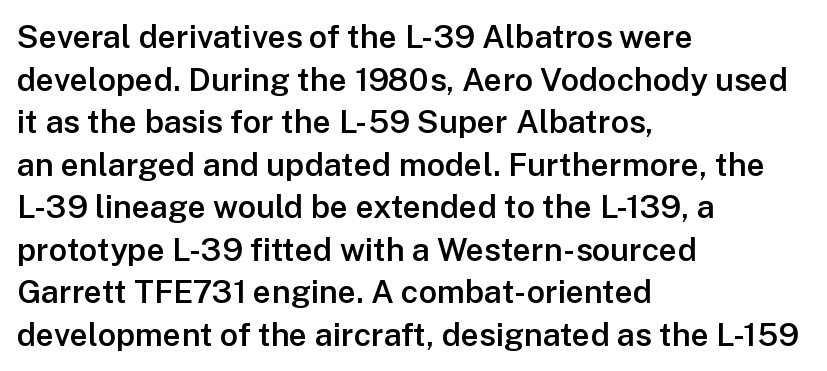
The image shows 32 px semibold sans-serif type, upright; set left-aligned, normal line spacing (1.33x), normal letter spacing, not underlined; low stroke contrast and a medium x-height.
